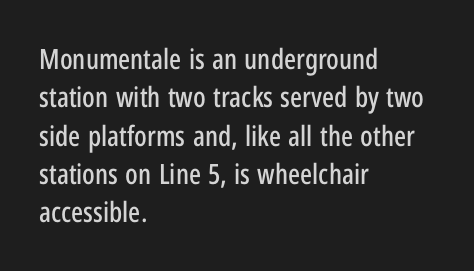
{"serif": "no", "italic": "no", "width": "condensed", "stroke_contrast": "low", "x_height": "medium", "monospaced": "no", "underline": "no", "align": "left", "line_spacing": "normal", "line_spacing_ratio": 1.37, "letter_spacing": "normal", "letter_spacing_em": 0.0, "glyph_px": 28}
